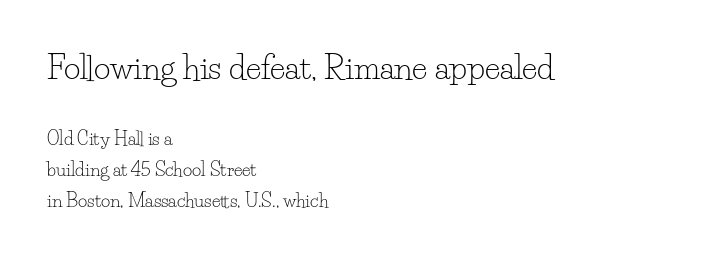
The image shows 32 px light serif type, upright; set left-aligned, line spacing 1.71x, normal letter spacing, not underlined; the first (top) block is 1.78x larger; low stroke contrast and a small x-height.
